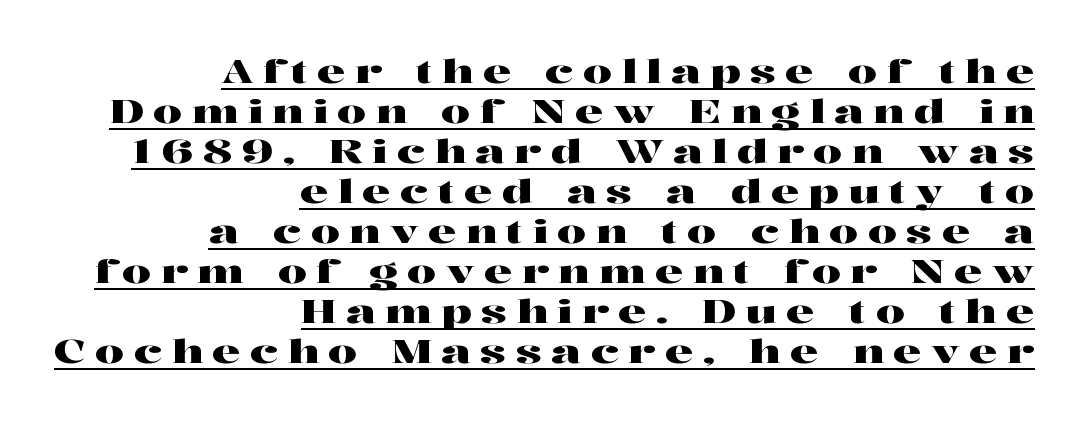
Q: Is the text italic (slanted)? A: No, it is upright.
Q: Is the typeface a serif or a sans-serif typeface? A: Serif.
Q: Is the text underlined? A: Yes.
Q: How is the paragraph aligned? A: Right-aligned.
Q: Is the spacing between letters normal or unusually wide? A: Unusually wide.
Q: Is the spacing between lines tight, normal or loose? A: Normal.
Q: Width (condensed, normal, or wide)? A: Wide.
Q: Stroke contrast? A: High.
Q: x-height? A: Medium.
Q: Monospaced? A: No.
